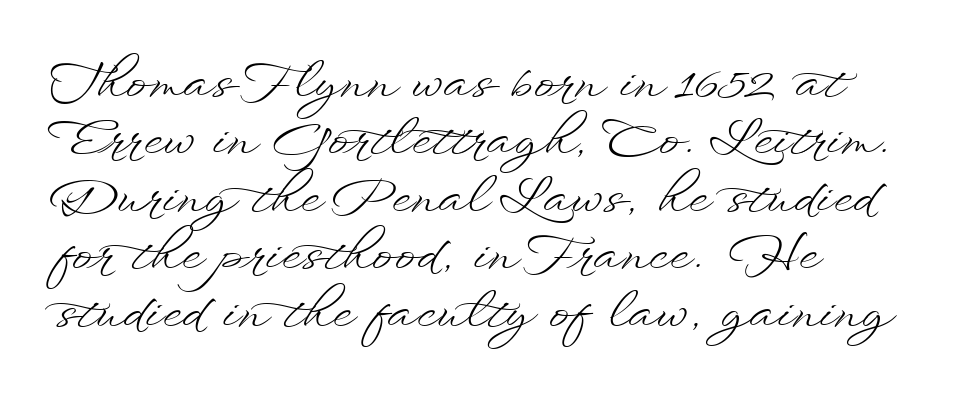
This sample trades vertical openness for compactness between lines. This is not heavy type; no bold has been used. The gaps between neighbouring characters are ordinary and unremarkable.
